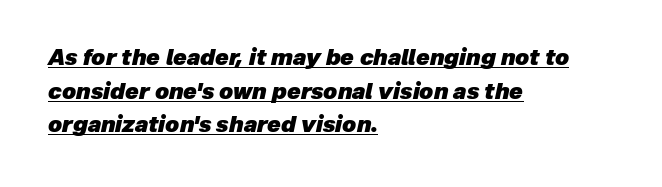
The image shows 22 px bold type, italic (leaning right); set left-aligned, normal line spacing (1.53x), normal letter spacing, underlined.
